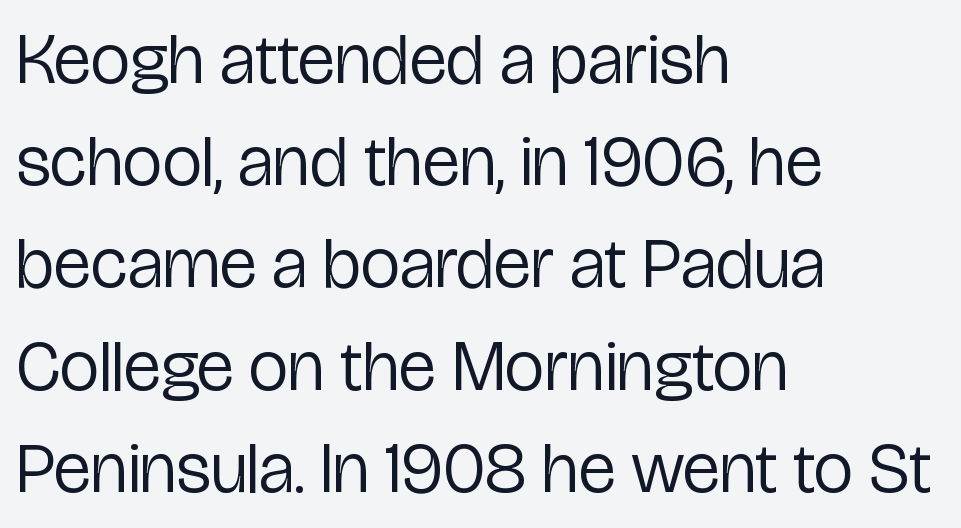
{"serif": "no", "italic": "no", "bold": "no", "weight": "regular", "width": "condensed", "stroke_contrast": "low", "x_height": "medium", "monospaced": "no", "underline": "no", "align": "left", "line_spacing": "normal", "line_spacing_ratio": 1.44, "letter_spacing": "normal", "letter_spacing_em": 0.0, "glyph_px": 71}
